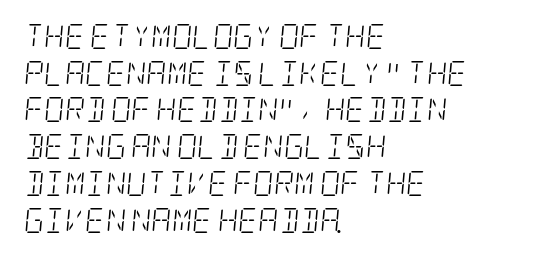
Characters are canted at an angle relative to the baseline's perpendicular. Alignment: flush left. The glyphs are unaccompanied by any horizontal stroke below them. Look at the tracking — it's just the regular setting, nothing added.
